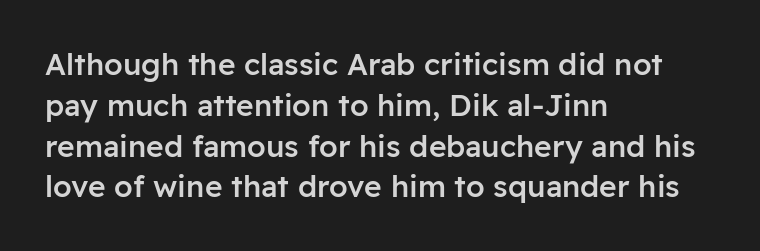
{"serif": "no", "italic": "no", "bold": "semi", "weight": "semibold", "width": "normal", "stroke_contrast": "low", "x_height": "medium", "monospaced": "no", "underline": "no", "align": "left", "line_spacing": "normal", "line_spacing_ratio": 1.36, "letter_spacing": "normal", "letter_spacing_em": 0.0, "glyph_px": 30}
